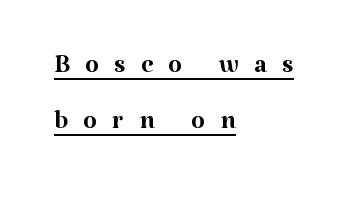
{"serif": "yes", "italic": "no", "bold": "no", "weight": "regular", "width": "normal", "stroke_contrast": "medium", "x_height": "medium", "monospaced": "no", "underline": "yes", "align": "left", "line_spacing": "normal", "line_spacing_ratio": 1.55, "letter_spacing": "wide", "letter_spacing_em": 0.42, "glyph_px": 36}
